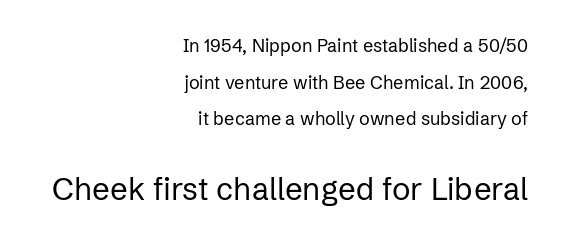
Q: Is the text bold? A: No.
Q: Is the text italic (slanted)? A: No, it is upright.
Q: Is the typeface a serif or a sans-serif typeface? A: Sans-serif.
Q: Is the text underlined? A: No.
Q: How is the paragraph aligned? A: Right-aligned.
Q: Is the spacing between letters normal or unusually wide? A: Normal.
Q: Is the spacing between lines tight, normal or loose? A: Loose.
Q: Which block of text is set in a larger size, the first (top) or the second (bottom)? A: The second (bottom) one.
Q: Width (condensed, normal, or wide)? A: Normal.
Q: Stroke contrast? A: Low.
Q: x-height? A: Medium.
Q: Monospaced? A: No.
